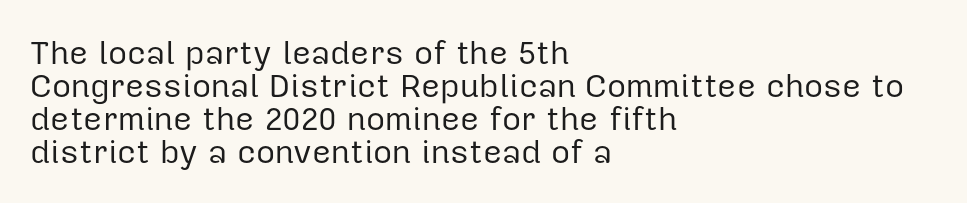
The compositor pushed each line to the left boundary. The leading is snug, giving the passage a crowded texture. Unmarked baselines from the first word to the last. Honestly, the letter spacing is just normal — you wouldn't notice it. No italicization has been applied; the sample stays upright. Is this a fixed-width face? No — the glyphs have proportional, varying widths.
